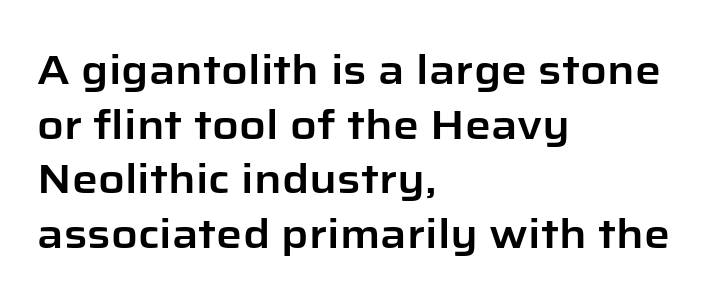
{"serif": "no", "italic": "no", "width": "normal", "stroke_contrast": "low", "x_height": "medium", "monospaced": "no", "underline": "no", "align": "left", "line_spacing": "normal", "line_spacing_ratio": 1.33, "letter_spacing": "normal", "letter_spacing_em": 0.0, "glyph_px": 41}
